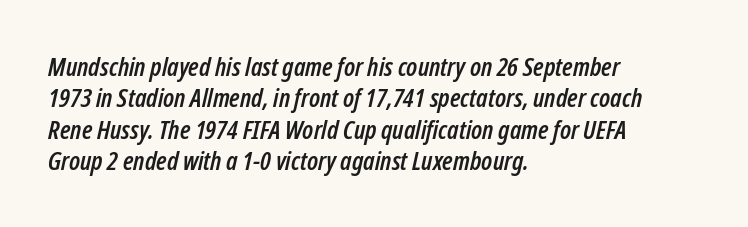
The paragraph has a hard left edge and a soft right edge. Compared with typical body copy, the letter spacing here is the same. Check under the words: just untouched page. The rendering applies a slant to the glyphs.
